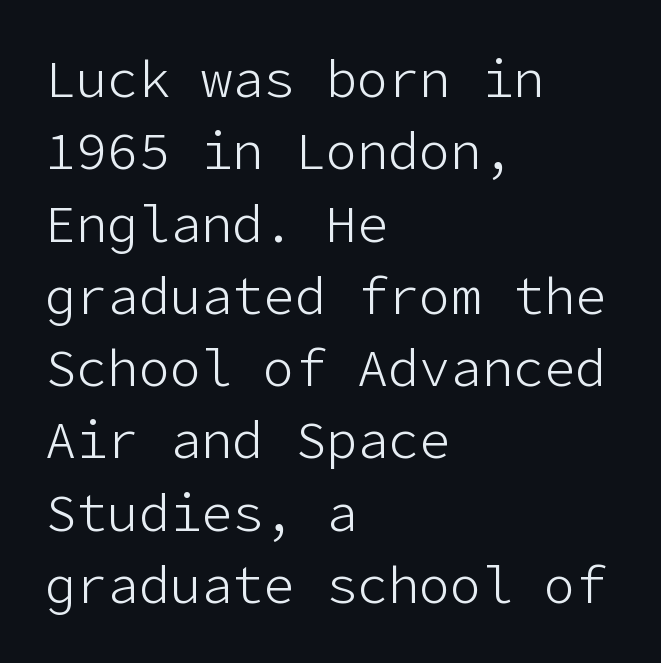
Q: Is the text bold? A: No.
Q: Is the text italic (slanted)? A: No, it is upright.
Q: Is the typeface a serif or a sans-serif typeface? A: Sans-serif.
Q: Is the text underlined? A: No.
Q: How is the paragraph aligned? A: Left-aligned.
Q: Is the spacing between letters normal or unusually wide? A: Normal.
Q: Is the spacing between lines tight, normal or loose? A: Normal.
Q: Width (condensed, normal, or wide)? A: Normal.
Q: Stroke contrast? A: Low.
Q: x-height? A: Medium.
